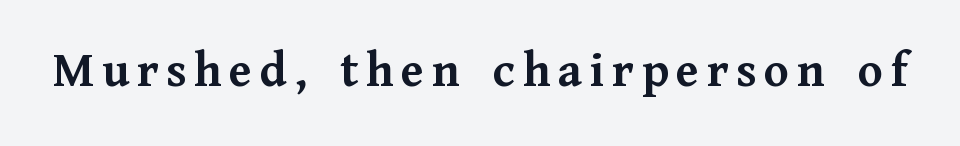
Q: Is the text bold? A: Yes.
Q: Is the text italic (slanted)? A: No, it is upright.
Q: Is the typeface a serif or a sans-serif typeface? A: Serif.
Q: Is the text underlined? A: No.
Q: Width (condensed, normal, or wide)? A: Normal.
Q: Stroke contrast? A: Medium.
Q: x-height? A: Medium.
Q: Monospaced? A: No.
